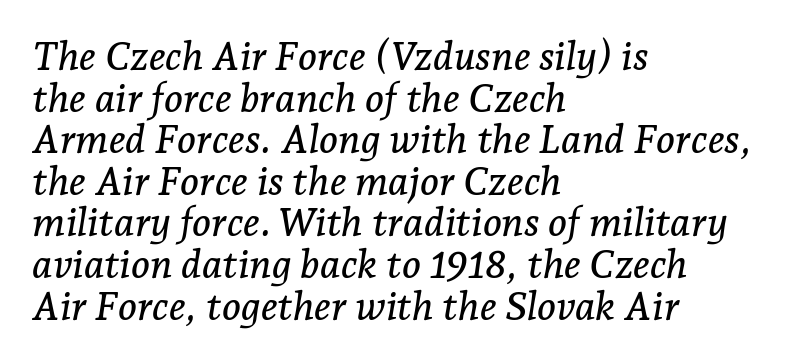
The image shows 40 px serif type, italic (leaning right); set left-aligned, tight line spacing (1.04x), normal letter spacing, not underlined; low stroke contrast and a medium x-height.
